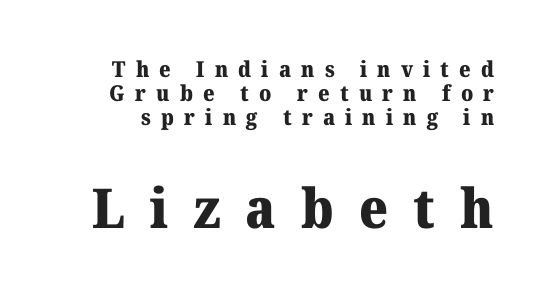
Vertical strokes here are truly vertical. The lines are packed closely together with very little leading. These lines are rendered in a variable-pitch font. The string is rendered with underlining switched off. These words are printed bold, with thick strokes throughout. The passage shown has open, widely tracked lettering throughout.
